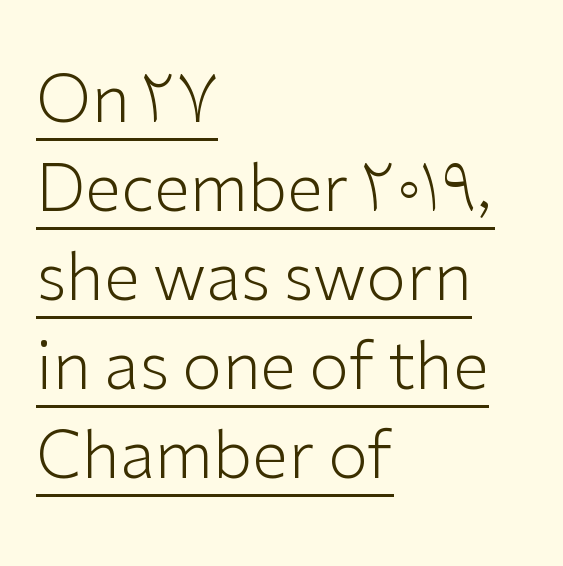
Q: Is the text bold? A: No.
Q: Is the text italic (slanted)? A: No, it is upright.
Q: Is the typeface a serif or a sans-serif typeface? A: Sans-serif.
Q: Is the text underlined? A: Yes.
Q: How is the paragraph aligned? A: Left-aligned.
Q: Is the spacing between letters normal or unusually wide? A: Normal.
Q: Is the spacing between lines tight, normal or loose? A: Normal.
Q: Width (condensed, normal, or wide)? A: Normal.
Q: Stroke contrast? A: Low.
Q: x-height? A: Medium.
Q: Monospaced? A: No.
